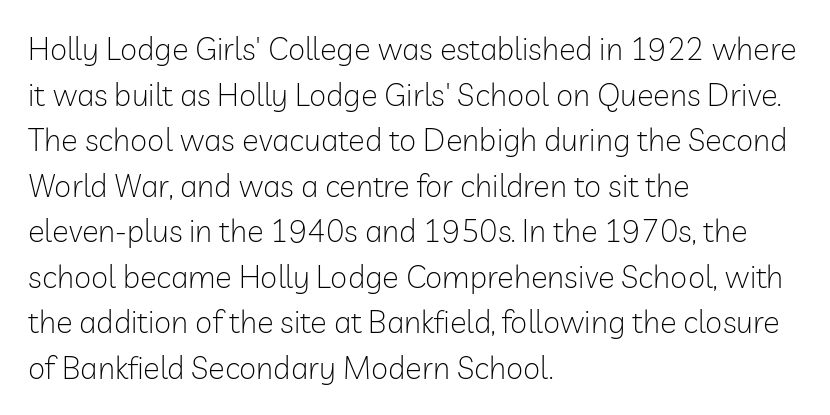
The image shows 31 px light sans-serif type, upright; set left-aligned, normal line spacing (1.47x), normal letter spacing, not underlined; low stroke contrast and a medium x-height.
